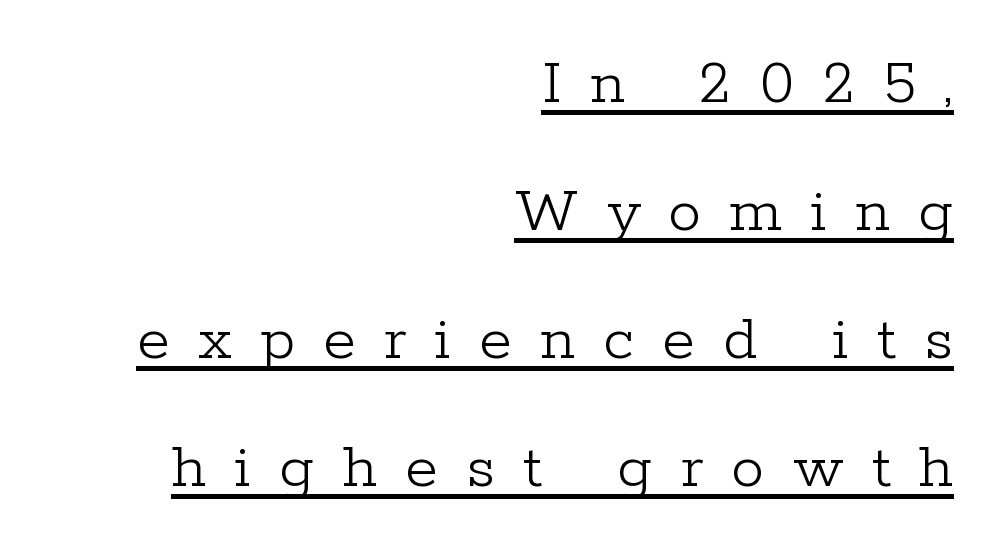
The image shows 66 px light serif type, upright; set right-aligned, loose line spacing (1.94x), unusually wide letter spacing (+0.43 em), underlined; low stroke contrast and a medium x-height.
